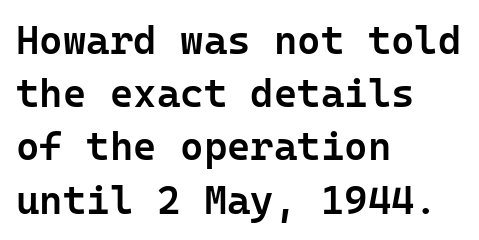
The image shows 40 px semibold sans-serif type, upright; set left-aligned, normal line spacing (1.33x), normal letter spacing, not underlined; low stroke contrast and a medium x-height.
